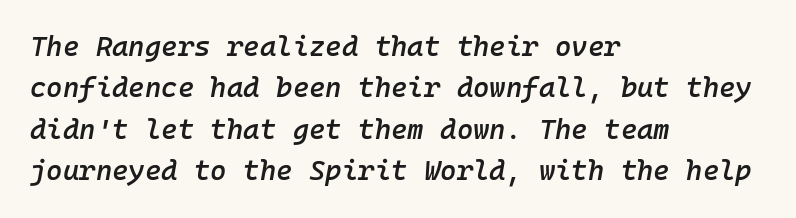
Weight: semibold (demi). Rule under the text: the space is simply empty. A typesetter would call this leading conventional body-copy spacing. Tracking value appears to be zero — textbook default spacing. The specimen reads as italic at a glance. These lines are rendered in a fixed-pitch font.
